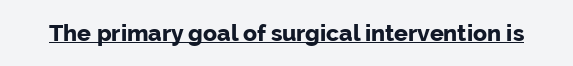
{"italic": "no", "bold": "yes", "underline": "yes", "letter_spacing": "normal", "letter_spacing_em": 0.0, "glyph_px": 23}
